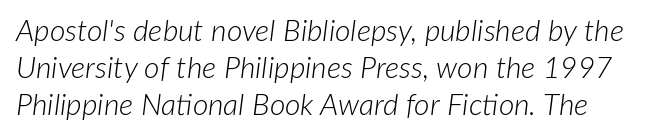
{"italic": "yes", "lean": "right", "slant_degrees": 7, "bold": "no", "weight": "light", "width": "normal", "stroke_contrast": "low", "x_height": "medium", "monospaced": "no", "underline": "no", "line_spacing_ratio": 1.24, "letter_spacing": "normal", "letter_spacing_em": 0.0, "glyph_px": 30}
